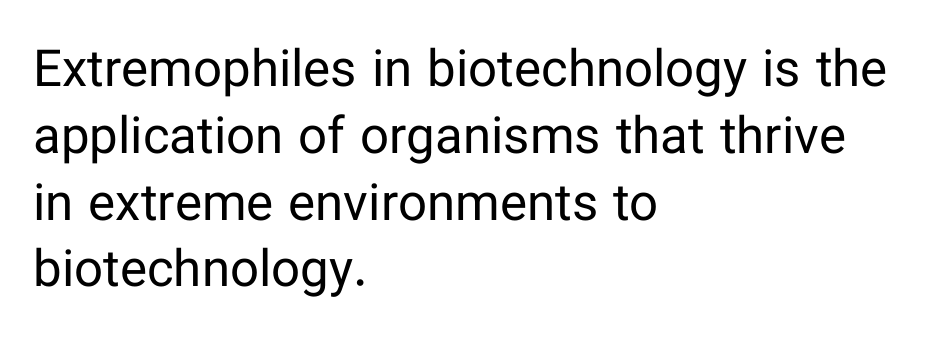
Q: Is the text bold? A: No.
Q: Is the text italic (slanted)? A: No, it is upright.
Q: Is the typeface a serif or a sans-serif typeface? A: Sans-serif.
Q: Is the text underlined? A: No.
Q: How is the paragraph aligned? A: Left-aligned.
Q: Is the spacing between letters normal or unusually wide? A: Normal.
Q: Is the spacing between lines tight, normal or loose? A: Normal.
Q: Width (condensed, normal, or wide)? A: Normal.
Q: Stroke contrast? A: Low.
Q: x-height? A: Medium.
Q: Monospaced? A: No.
